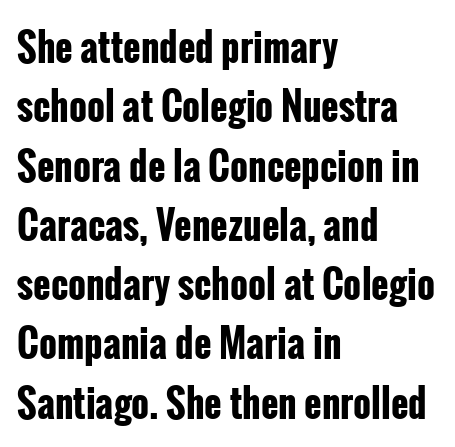
Q: Is the text bold? A: Yes.
Q: Is the text italic (slanted)? A: No, it is upright.
Q: Is the typeface a serif or a sans-serif typeface? A: Sans-serif.
Q: Is the text underlined? A: No.
Q: How is the paragraph aligned? A: Left-aligned.
Q: Is the spacing between letters normal or unusually wide? A: Normal.
Q: Is the spacing between lines tight, normal or loose? A: Normal.
Q: Width (condensed, normal, or wide)? A: Condensed.
Q: Stroke contrast? A: Low.
Q: x-height? A: Medium.
Q: Monospaced? A: No.
